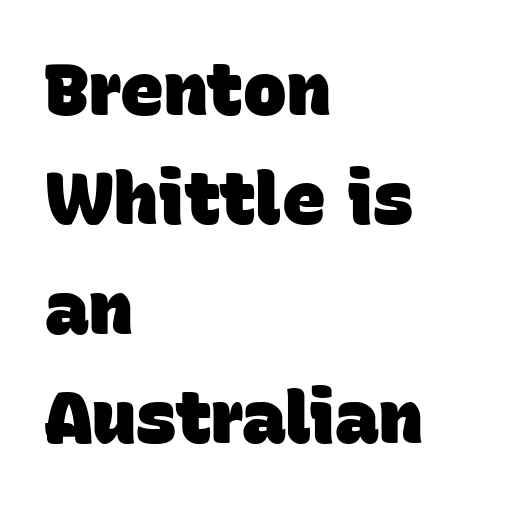
{"serif": "no", "bold": "yes", "weight": "heavy", "width": "normal", "stroke_contrast": "low", "x_height": "large", "monospaced": "no", "underline": "no", "align": "left", "line_spacing": "normal", "line_spacing_ratio": 1.5, "letter_spacing": "normal", "letter_spacing_em": 0.0, "glyph_px": 73}
